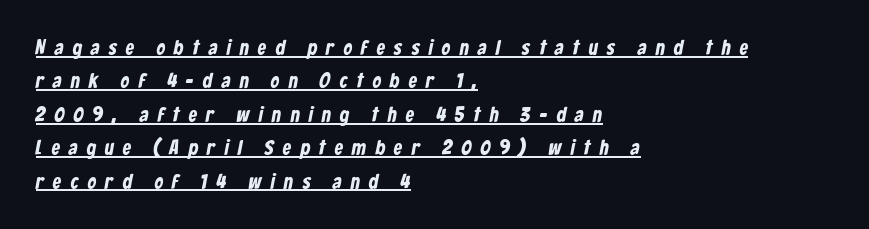
The leading is moderate, giving the passage an even texture. A continuous stroke trails under the words, as in a hyperlink. Compared with typical body copy, the letter spacing here is much looser. Set as a true bold cut, around the 700 mark.
